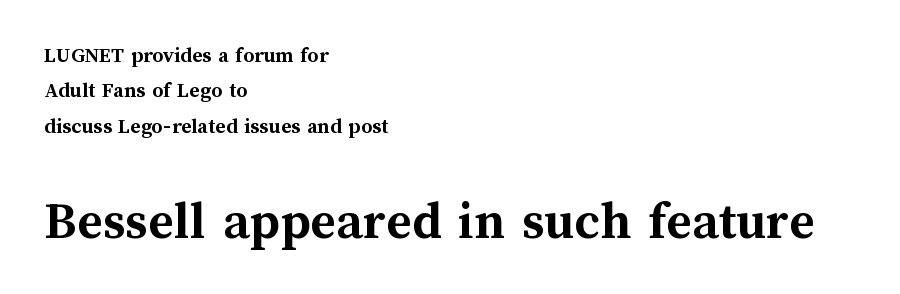
The image shows 55 px semibold type, upright; set left-aligned, normal line spacing (1.61x), normal letter spacing, not underlined; the second (bottom) block is 2.5x larger; medium stroke contrast and a medium x-height.
